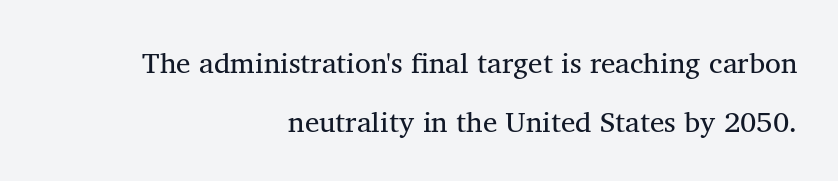
The string is rendered with underlining switched off. Short and long lines alike share a common ending point at right. Observe the ordinary spacing: letters are neighbours, not strangers. Posture: upright roman.
